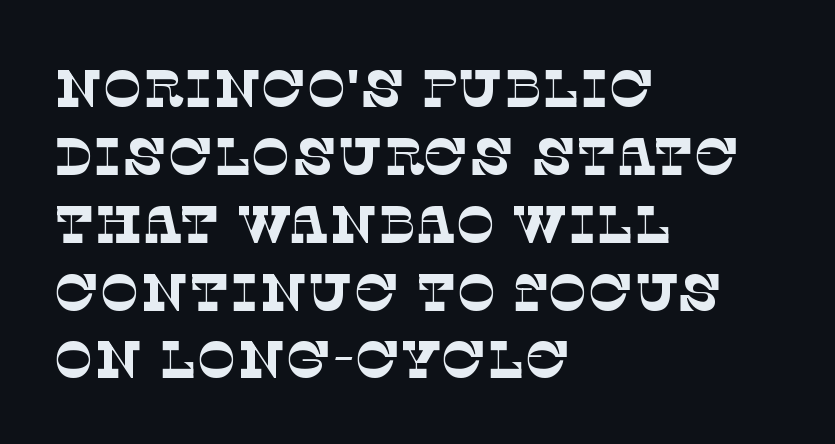
{"serif": "yes", "bold": "no", "weight": "thin", "width": "normal", "stroke_contrast": "low", "x_height": "large", "monospaced": "no", "underline": "no", "align": "left", "line_spacing": "normal", "line_spacing_ratio": 1.28, "letter_spacing": "normal", "letter_spacing_em": 0.0, "glyph_px": 53}
